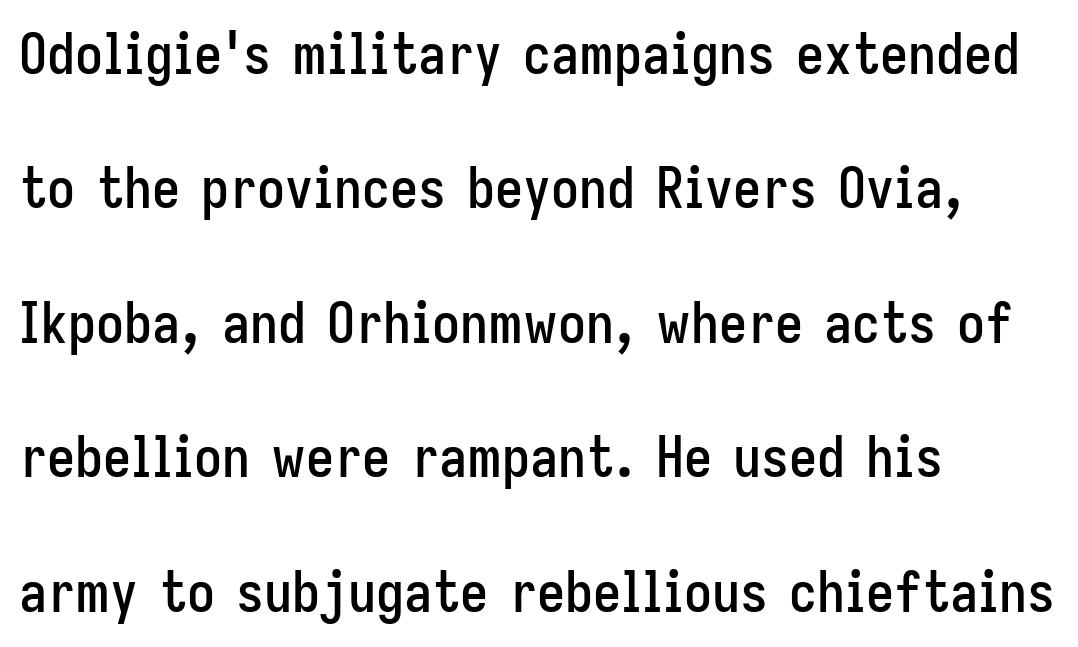
{"serif": "no", "italic": "no", "width": "condensed", "stroke_contrast": "low", "x_height": "medium", "monospaced": "no", "underline": "no", "align": "left", "line_spacing": "loose", "line_spacing_ratio": 2.4, "letter_spacing": "normal", "letter_spacing_em": 0.0, "glyph_px": 56}
